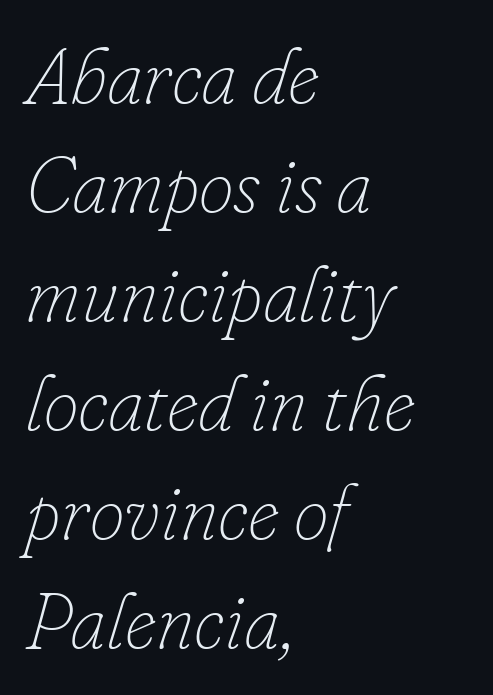
{"italic": "yes", "lean": "right", "slant_degrees": 16, "bold": "no", "weight": "thin", "width": "normal", "stroke_contrast": "low", "x_height": "small", "monospaced": "no", "underline": "no", "align": "left", "line_spacing": "normal", "line_spacing_ratio": 1.38, "letter_spacing": "normal", "letter_spacing_em": 0.0, "glyph_px": 79}
